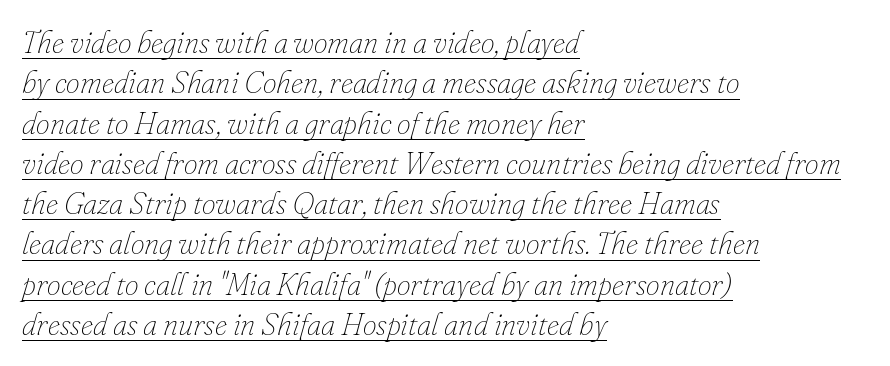
Q: Is the text bold? A: No.
Q: Is the text italic (slanted)? A: Yes, it leans right by about 16 degrees.
Q: Is the text underlined? A: Yes.
Q: How is the paragraph aligned? A: Left-aligned.
Q: Is the spacing between letters normal or unusually wide? A: Normal.
Q: Is the spacing between lines tight, normal or loose? A: Normal.
Q: Width (condensed, normal, or wide)? A: Normal.
Q: Stroke contrast? A: Low.
Q: x-height? A: Small.
Q: Monospaced? A: No.
